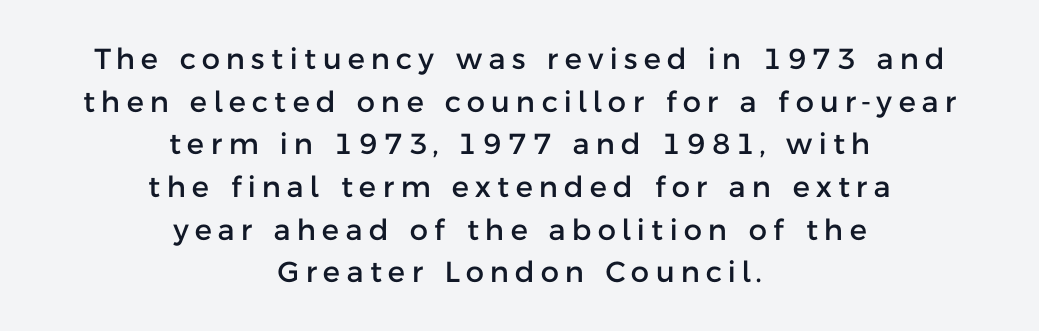
Character widths vary here, with narrow letters taking less room than wide ones. Neither beginnings nor endings align; midpoints do. In terms of leading, this rendering sits right in the middle. The font family rendered here belongs to the sans-serif group. A typesetter would mark this as roman, not italic.
